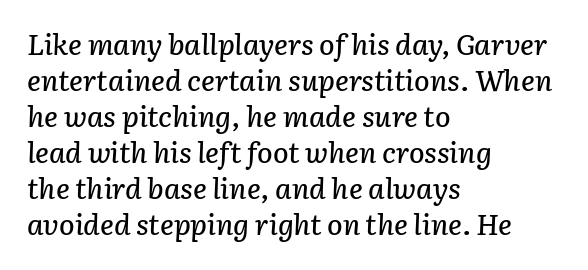
{"italic": "yes", "lean": "right", "slant_degrees": 3, "width": "normal", "stroke_contrast": "low", "x_height": "medium", "monospaced": "no", "underline": "no", "align": "left", "line_spacing_ratio": 1.24, "letter_spacing": "normal", "letter_spacing_em": 0.0, "glyph_px": 29}
